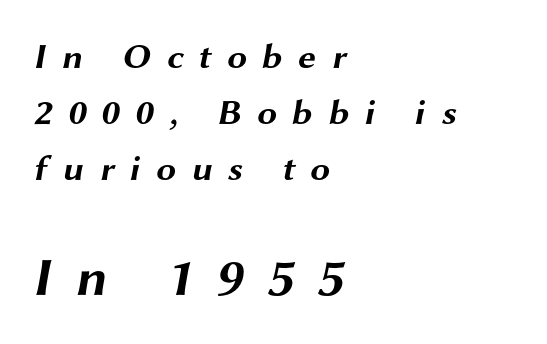
The image shows 54 px bold, wide sans-serif type; set left-aligned, normal line spacing (1.55x), unusually wide letter spacing (+0.42 em), not underlined; the second (bottom) block is 1.5x larger; medium stroke contrast and a medium x-height.
